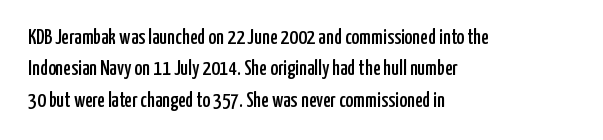
Q: Is the text italic (slanted)? A: No, it is upright.
Q: Is the text underlined? A: No.
Q: How is the paragraph aligned? A: Left-aligned.
Q: Is the spacing between letters normal or unusually wide? A: Normal.
Q: Is the spacing between lines tight, normal or loose? A: Normal.
